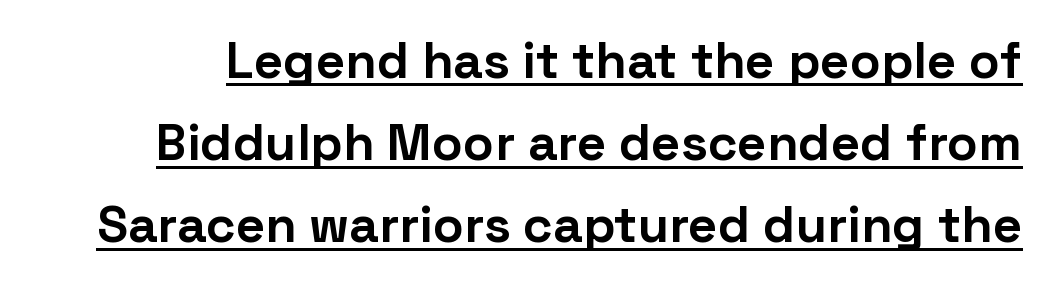
The image shows 51 px bold sans-serif type, upright; set normal line spacing (1.61x), normal letter spacing, underlined; low stroke contrast and a medium x-height.
